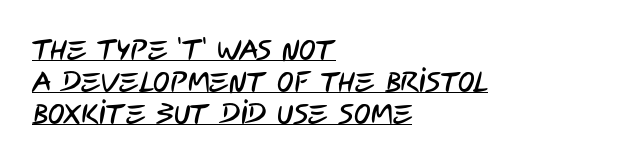
The image shows 28 px condensed sans-serif type; set left-aligned, tight line spacing (1.14x), normal letter spacing, underlined; low stroke contrast and a large x-height.
